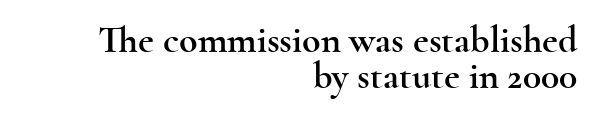
Q: Is the text italic (slanted)? A: No, it is upright.
Q: Is the typeface a serif or a sans-serif typeface? A: Serif.
Q: Is the text underlined? A: No.
Q: How is the paragraph aligned? A: Right-aligned.
Q: Is the spacing between letters normal or unusually wide? A: Normal.
Q: Is the spacing between lines tight, normal or loose? A: Tight.
Q: Width (condensed, normal, or wide)? A: Wide.
Q: x-height? A: Small.
Q: Monospaced? A: No.
